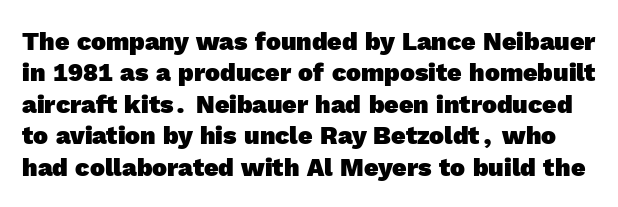
{"bold": "yes", "underline": "no", "line_spacing": "normal", "line_spacing_ratio": 1.26, "letter_spacing": "normal", "letter_spacing_em": 0.0, "glyph_px": 25}
